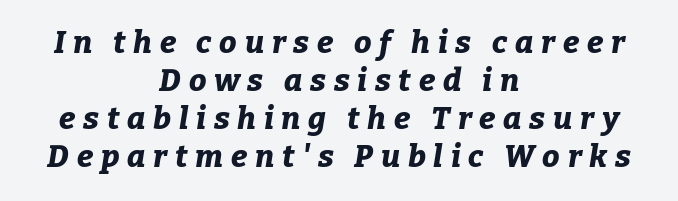
The image shows 31 px bold type, italic (leaning right); set centered, line spacing 1.23x, unusually wide letter spacing (+0.25 em), not underlined; low stroke contrast and a medium x-height.
